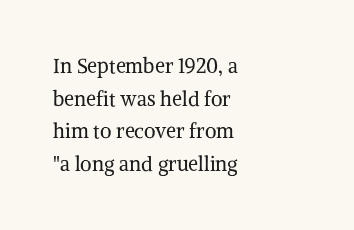
These glyphs show unthickened strokes, regular width or finer. It's the straight-up-and-down kind of type. The passage shown stacks its lines at a standard gap. A bare baseline throughout the passage. These lines are set flush left with a ragged right edge. Each word holds together tightly as a unit, with standard inter-letter gaps.
